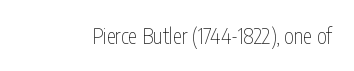
The passage shown is not underscored anywhere. The font's upright variant was chosen for this text. Stems here are at most as thick as an everyday book face. Observe the ordinary spacing: letters are neighbours, not strangers.
